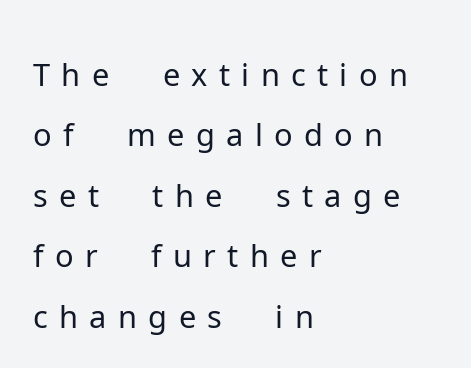
Horizontally, the lines are justified to the leading edge only. Closely set lines give the paragraph a compact silhouette. Stroke terminals: plain, sans-serif. The letters advance in unequal steps, a hallmark of proportional type. Weight: regular or lighter.
